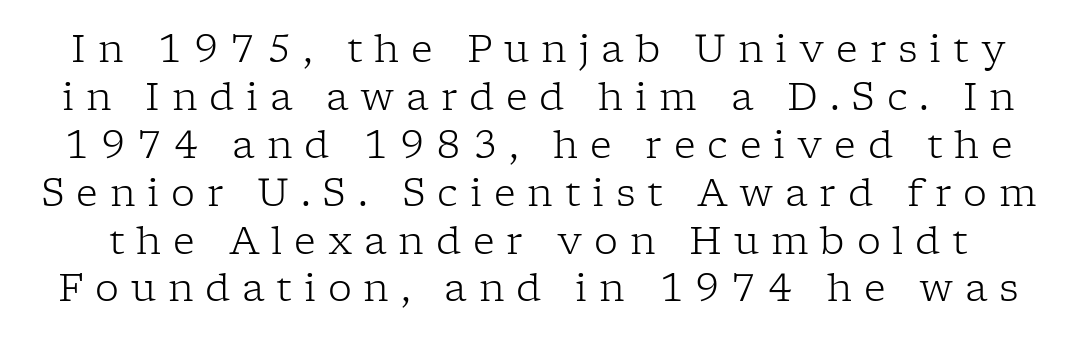
Q: Is the text bold? A: No.
Q: Is the text italic (slanted)? A: No, it is upright.
Q: Is the typeface a serif or a sans-serif typeface? A: Serif.
Q: Is the text underlined? A: No.
Q: Is the spacing between letters normal or unusually wide? A: Unusually wide.
Q: Is the spacing between lines tight, normal or loose? A: Normal.
Q: Width (condensed, normal, or wide)? A: Normal.
Q: Stroke contrast? A: Low.
Q: x-height? A: Medium.
Q: Monospaced? A: No.
